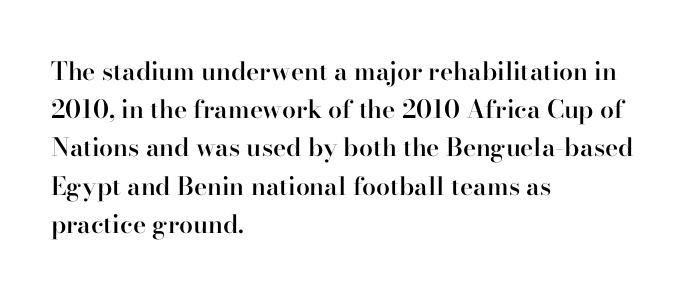
{"italic": "no", "bold": "semi", "underline": "no", "align": "left", "line_spacing": "normal", "line_spacing_ratio": 1.53, "letter_spacing": "normal", "letter_spacing_em": 0.0, "glyph_px": 25}
